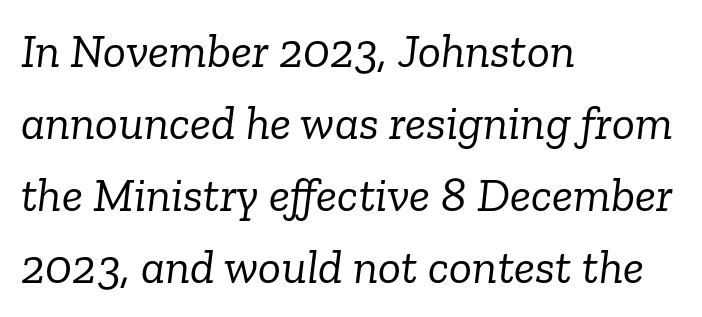
The image shows 48 px light serif type, italic (leaning right); set left-aligned, normal line spacing (1.5x), normal letter spacing, not underlined; low stroke contrast and a medium x-height.
